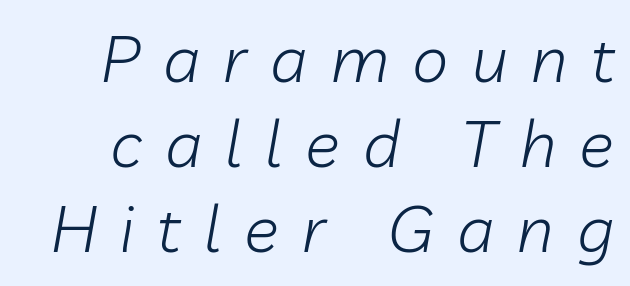
{"italic": "yes", "lean": "right", "slant_degrees": 10, "bold": "no", "weight": "light", "width": "normal", "stroke_contrast": "low", "x_height": "medium", "monospaced": "no", "underline": "no", "line_spacing": "normal", "line_spacing_ratio": 1.31, "letter_spacing": "wide", "letter_spacing_em": 0.36, "glyph_px": 65}
